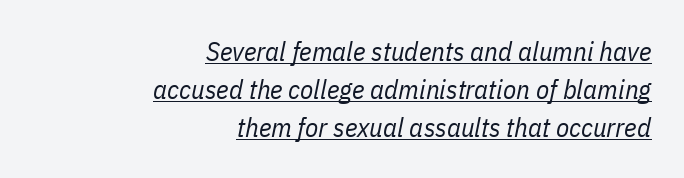
{"italic": "yes", "lean": "right", "slant_degrees": 11, "bold": "no", "underline": "yes", "align": "right", "line_spacing": "normal", "line_spacing_ratio": 1.4, "letter_spacing": "normal", "letter_spacing_em": 0.0, "glyph_px": 27}
